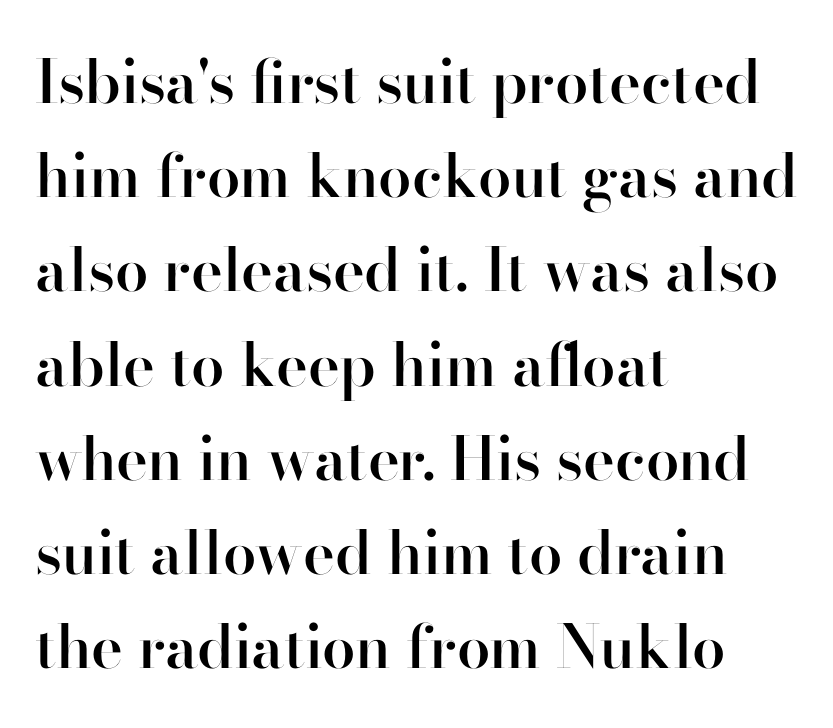
The image shows 60 px semibold sans-serif type, upright; set left-aligned, normal line spacing (1.57x), normal letter spacing, not underlined; high stroke contrast and a small x-height.
